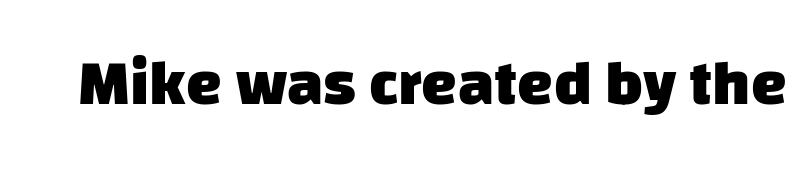
{"serif": "no", "bold": "yes", "weight": "heavy", "width": "normal", "stroke_contrast": "low", "x_height": "large", "monospaced": "no", "underline": "no", "letter_spacing": "normal", "letter_spacing_em": 0.0, "glyph_px": 64}
